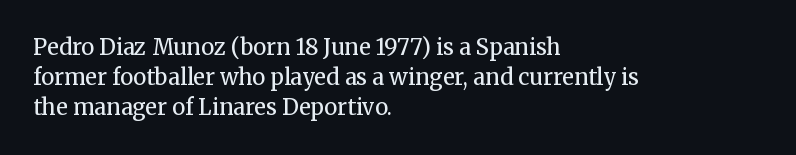
{"italic": "no", "bold": "no", "underline": "no", "align": "left", "line_spacing": "normal", "line_spacing_ratio": 1.37, "letter_spacing": "normal", "letter_spacing_em": 0.0, "glyph_px": 22}
